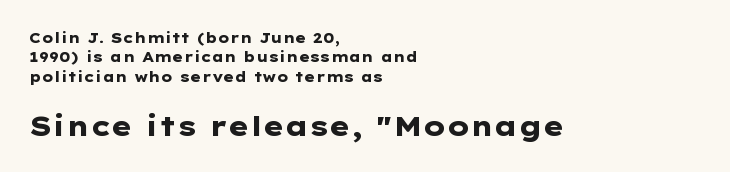
{"italic": "no", "bold": "yes", "underline": "no", "align": "left", "line_spacing": "normal", "line_spacing_ratio": 1.38, "letter_spacing": "normal", "letter_spacing_em": 0.0, "larger_block": "second", "size_ratio": 1.93, "glyph_px": 27}
